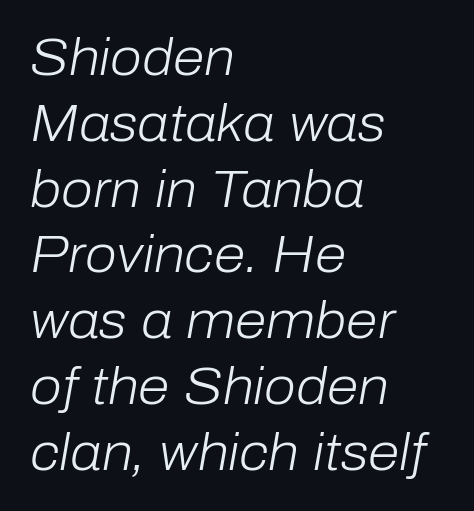
Q: Is the text bold? A: No.
Q: Is the text italic (slanted)? A: Yes, it leans right by about 10 degrees.
Q: Is the text underlined? A: No.
Q: How is the paragraph aligned? A: Left-aligned.
Q: Is the spacing between letters normal or unusually wide? A: Normal.
Q: Is the spacing between lines tight, normal or loose? A: Normal.
Q: Width (condensed, normal, or wide)? A: Normal.
Q: Stroke contrast? A: Low.
Q: x-height? A: Medium.
Q: Monospaced? A: No.
